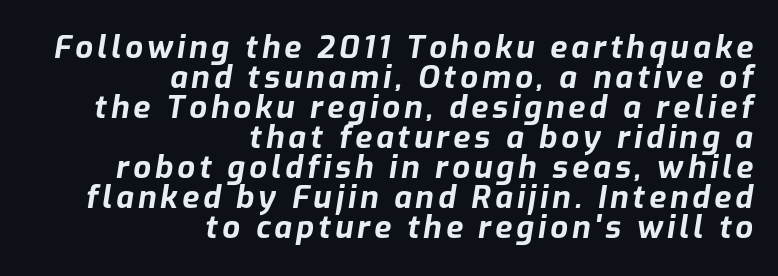
{"italic": "yes", "lean": "right", "slant_degrees": 9, "bold": "yes", "weight": "bold", "width": "normal", "stroke_contrast": "low", "x_height": "medium", "monospaced": "no", "underline": "no", "align": "right", "line_spacing": "tight", "line_spacing_ratio": 0.97, "glyph_px": 31}
